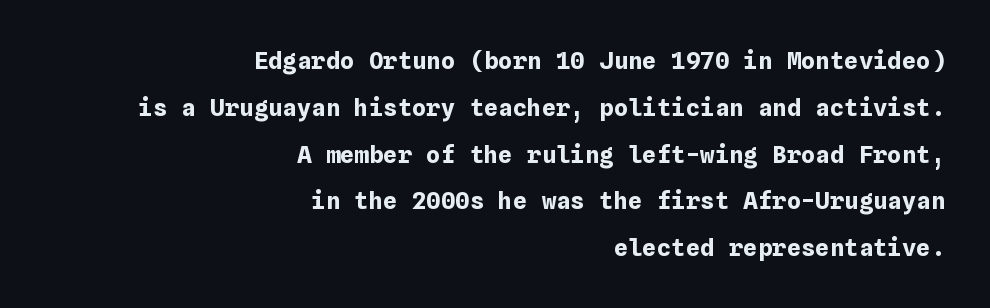
{"italic": "no", "bold": "yes", "underline": "no", "align": "right", "line_spacing": "loose", "line_spacing_ratio": 1.95, "letter_spacing": "normal", "letter_spacing_em": 0.0, "glyph_px": 24}
